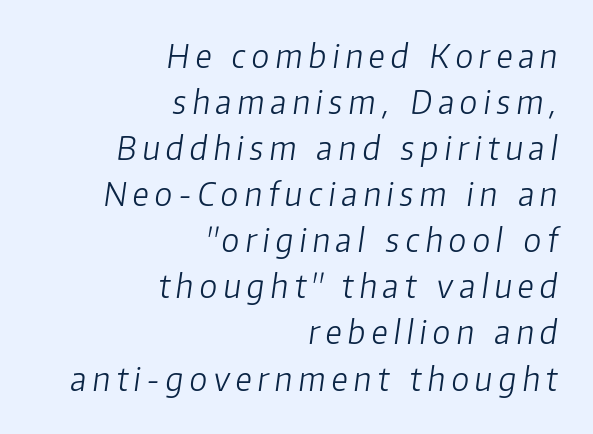
{"italic": "yes", "lean": "right", "slant_degrees": 8, "bold": "no", "weight": "light", "width": "normal", "stroke_contrast": "low", "x_height": "medium", "monospaced": "no", "underline": "no", "align": "right", "line_spacing": "normal", "line_spacing_ratio": 1.44, "glyph_px": 32}
